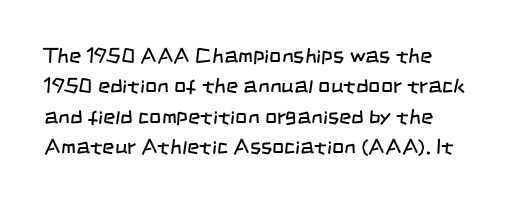
The horizontal fit of the characters is conventional and even. Nobody drew a line under any word here. Weight: regular or lighter. Does the leading feel generous? No, just average.
